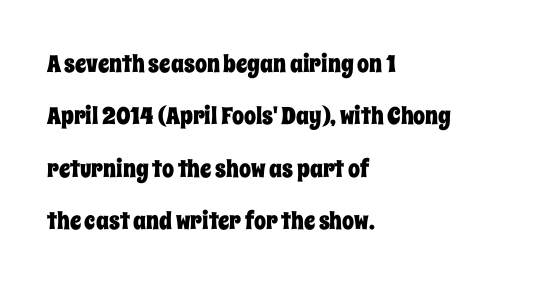
{"italic": "no", "underline": "no", "align": "left", "line_spacing": "loose", "line_spacing_ratio": 2.18, "letter_spacing": "normal", "letter_spacing_em": 0.0, "glyph_px": 24}
